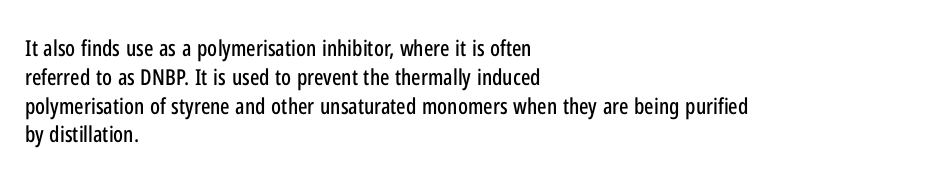
The image shows 22 px text type, upright; set left-aligned, normal line spacing (1.31x), normal letter spacing, not underlined.
